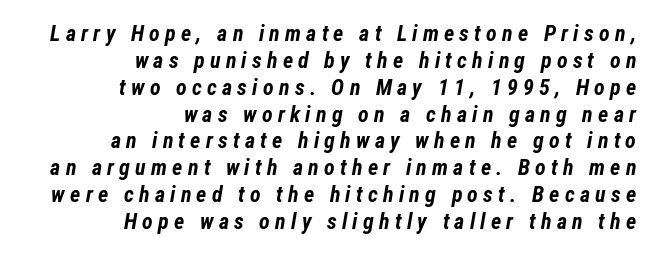
Q: Is the text bold? A: Yes.
Q: Is the text italic (slanted)? A: Yes, it leans right by about 12 degrees.
Q: Is the text underlined? A: No.
Q: How is the paragraph aligned? A: Right-aligned.
Q: Is the spacing between letters normal or unusually wide? A: Unusually wide.
